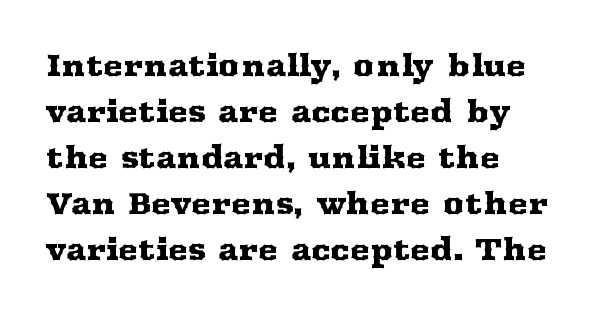
{"serif": "yes", "italic": "no", "width": "wide", "stroke_contrast": "medium", "x_height": "medium", "monospaced": "no", "underline": "no", "align": "left", "line_spacing": "normal", "line_spacing_ratio": 1.53, "letter_spacing": "normal", "letter_spacing_em": 0.0, "glyph_px": 30}
